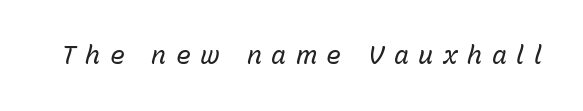
{"italic": "yes", "lean": "right", "slant_degrees": 15, "bold": "no", "underline": "no", "letter_spacing": "wide", "letter_spacing_em": 0.38, "glyph_px": 25}
